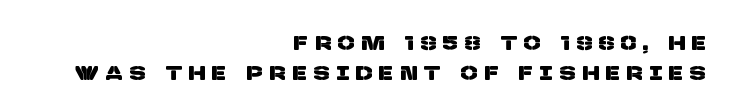
The line texture is sparse and dotted thanks to wide tracking. The area under the type is left untouched. Baseline-to-baseline distance is the conventional proportion of letter height. Where is the straight margin? On the right.
